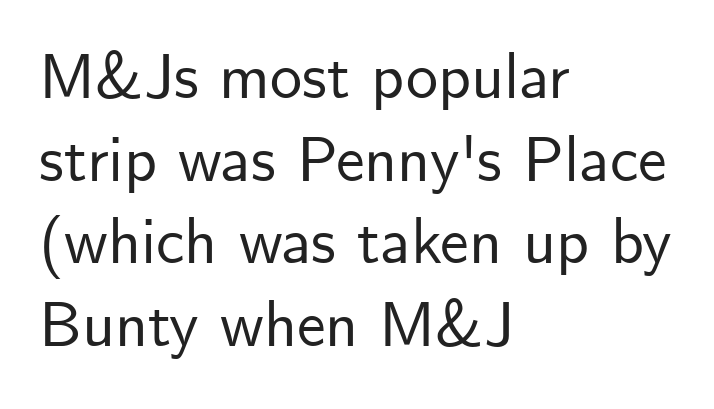
Q: Is the text italic (slanted)? A: No, it is upright.
Q: Is the typeface a serif or a sans-serif typeface? A: Sans-serif.
Q: Is the text underlined? A: No.
Q: How is the paragraph aligned? A: Left-aligned.
Q: Is the spacing between letters normal or unusually wide? A: Normal.
Q: Is the spacing between lines tight, normal or loose? A: Normal.
Q: Width (condensed, normal, or wide)? A: Normal.
Q: Stroke contrast? A: Low.
Q: x-height? A: Small.
Q: Monospaced? A: No.
